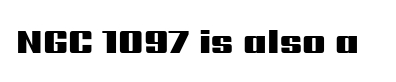
{"serif": "no", "italic": "no", "bold": "yes", "weight": "heavy", "width": "wide", "stroke_contrast": "medium", "x_height": "medium", "monospaced": "no", "underline": "no", "letter_spacing": "normal", "letter_spacing_em": 0.0, "glyph_px": 35}
